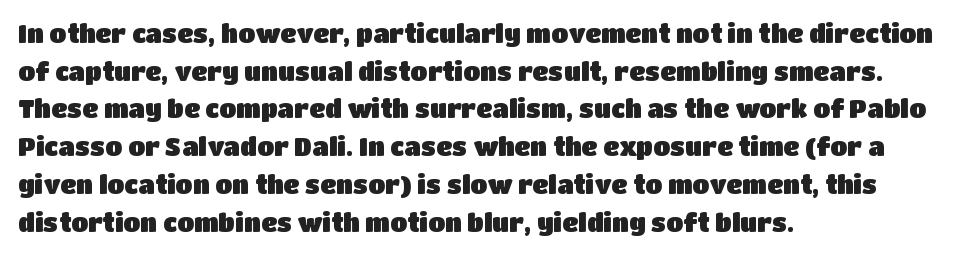
Descender tails drop into unmarked territory. If you drew a ruler down the left edge, every line would touch it. Nope, not italic — everything's standing straight. Successive baselines arrive at the customary interval. Tracking value appears to be zero — textbook default spacing.
